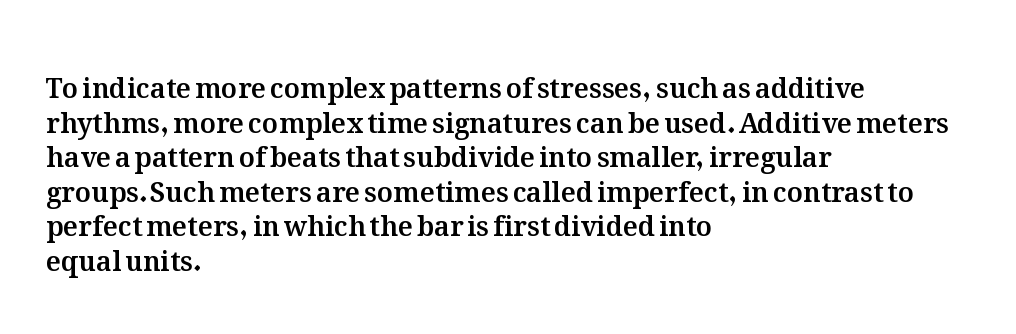
You could call the tracking neutral — neither tight nor loose. Interline gaps are of average width in this sample. The zone under the glyphs is completely vacant. A classic flush-left, rag-right setting is used for this passage. Style check: upright.
